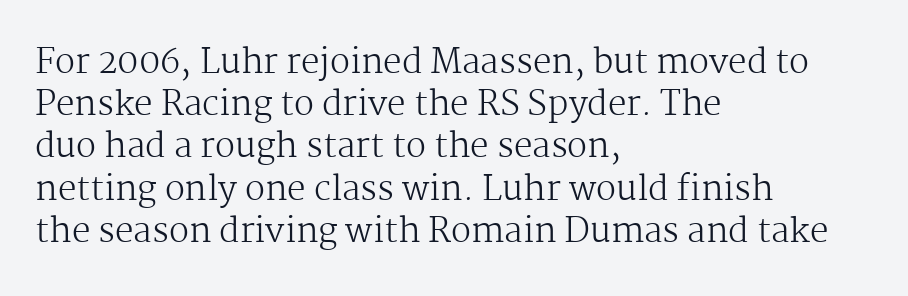
Tracking here is standard; glyphs follow each other at the usual distance. The baseline area is clear. Character widths vary here, with narrow letters taking less room than wide ones. Regarding leading, the lines here are spaced in the standard way.
